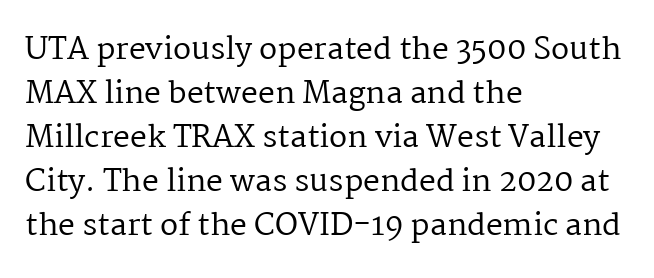
Q: Is the text bold? A: No.
Q: Is the text italic (slanted)? A: No, it is upright.
Q: Is the typeface a serif or a sans-serif typeface? A: Serif.
Q: Is the text underlined? A: No.
Q: How is the paragraph aligned? A: Left-aligned.
Q: Is the spacing between letters normal or unusually wide? A: Normal.
Q: Is the spacing between lines tight, normal or loose? A: Normal.
Q: Width (condensed, normal, or wide)? A: Normal.
Q: Stroke contrast? A: Medium.
Q: x-height? A: Medium.
Q: Monospaced? A: No.
